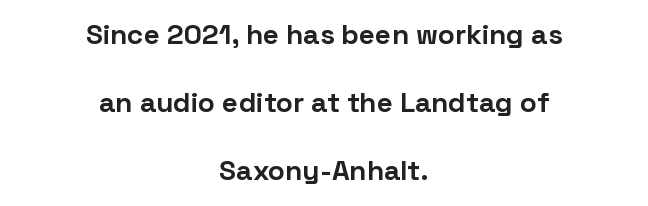
The image shows 28 px bold sans-serif type, upright; set centered, loose line spacing (2.43x), normal letter spacing, not underlined; low stroke contrast and a medium x-height.
